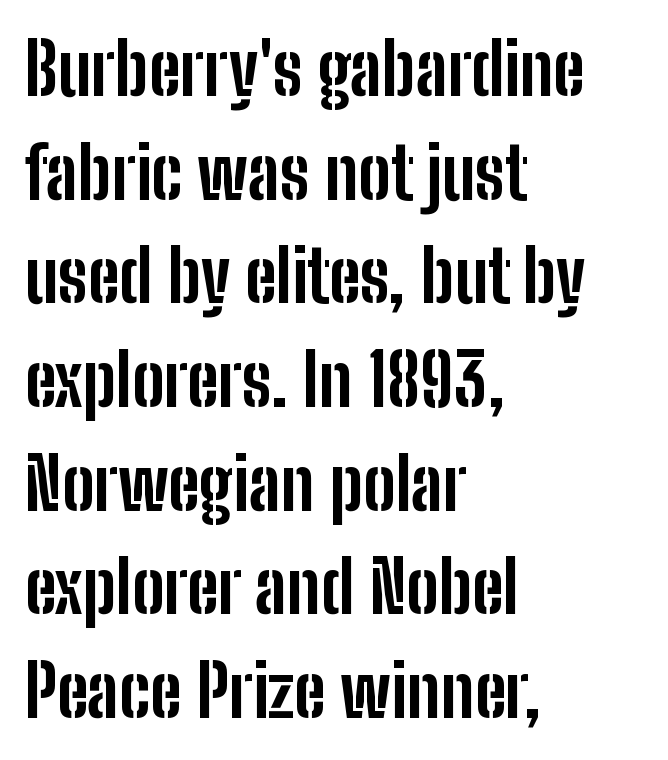
Q: Is the text bold? A: Yes.
Q: Is the text italic (slanted)? A: No, it is upright.
Q: Is the typeface a serif or a sans-serif typeface? A: Sans-serif.
Q: Is the text underlined? A: No.
Q: How is the paragraph aligned? A: Left-aligned.
Q: Is the spacing between letters normal or unusually wide? A: Normal.
Q: Is the spacing between lines tight, normal or loose? A: Normal.
Q: Width (condensed, normal, or wide)? A: Condensed.
Q: Stroke contrast? A: Low.
Q: x-height? A: Medium.
Q: Monospaced? A: No.
